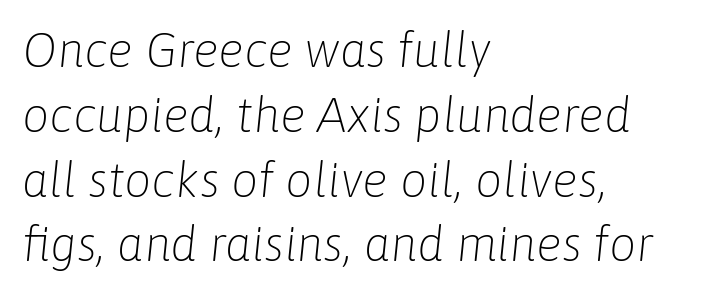
Quick note: underline off. Summary of weight: not heavy and not bold. Between one letter and the next there's only the usual sliver of space. Vertically, the passage feels balanced, rows spaced as you'd expect. Short and long lines alike share a common starting point at left. The text carries the slant typical of an italic or oblique font.
